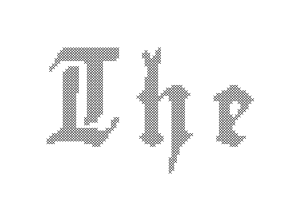
{"italic": "no", "width": "condensed", "x_height": "small", "monospaced": "no", "underline": "no", "letter_spacing": "wide", "letter_spacing_em": 0.2, "glyph_px": 75}
